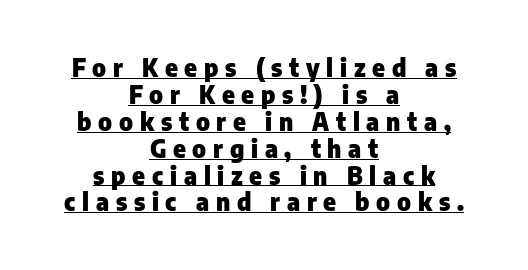
Q: Is the text bold? A: Yes.
Q: Is the text italic (slanted)? A: No, it is upright.
Q: Is the text underlined? A: Yes.
Q: How is the paragraph aligned? A: Centered.
Q: Is the spacing between letters normal or unusually wide? A: Unusually wide.
Q: Is the spacing between lines tight, normal or loose? A: Tight.
